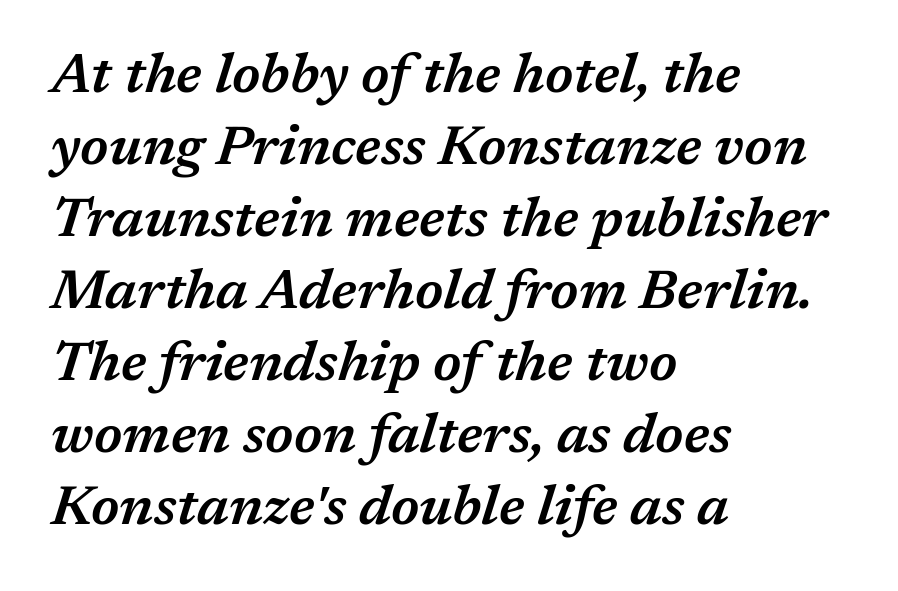
Q: Is the text bold? A: Semi-bold.
Q: Is the text italic (slanted)? A: Yes, it leans right by about 17 degrees.
Q: Is the text underlined? A: No.
Q: How is the paragraph aligned? A: Left-aligned.
Q: Is the spacing between letters normal or unusually wide? A: Normal.
Q: Is the spacing between lines tight, normal or loose? A: Normal.
Q: Width (condensed, normal, or wide)? A: Normal.
Q: Stroke contrast? A: Medium.
Q: x-height? A: Medium.
Q: Monospaced? A: No.
